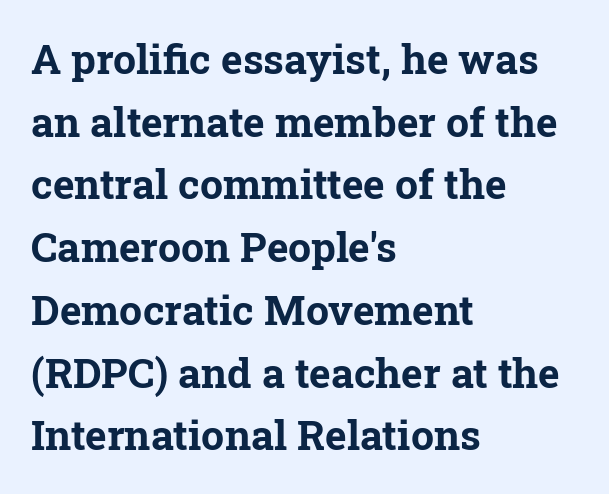
The image shows 41 px bold serif type, upright; set left-aligned, normal line spacing (1.53x), normal letter spacing, not underlined; low stroke contrast and a medium x-height.
